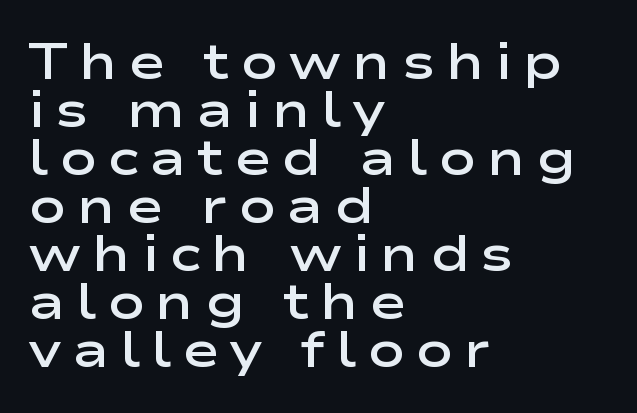
{"serif": "no", "italic": "no", "bold": "semi", "weight": "semibold", "width": "wide", "stroke_contrast": "low", "x_height": "medium", "monospaced": "no", "underline": "no", "align": "left", "line_spacing": "tight", "line_spacing_ratio": 0.96, "letter_spacing": "wide", "letter_spacing_em": 0.21, "glyph_px": 50}
